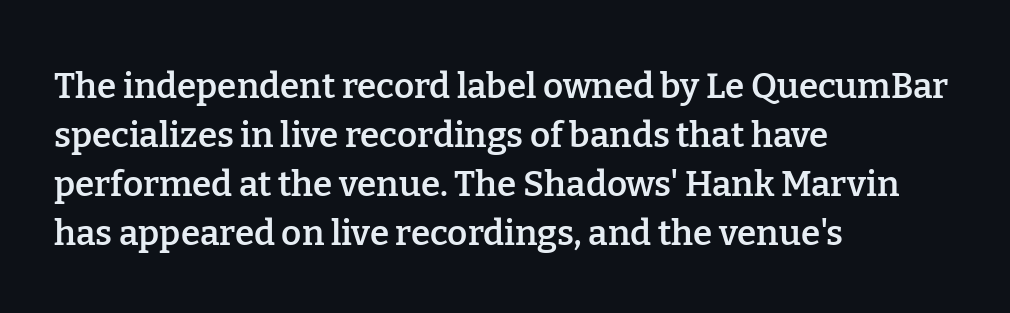
The image shows 35 px semibold serif type, upright; set left-aligned, normal line spacing (1.4x), normal letter spacing, not underlined; low stroke contrast and a medium x-height.
